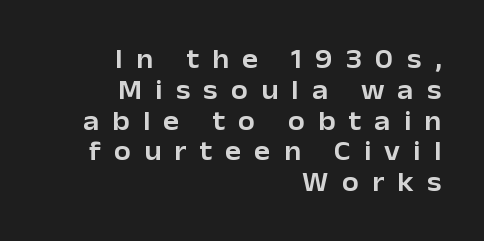
The image shows 27 px text type, upright; set right-aligned, tight line spacing (1.14x), unusually wide letter spacing (+0.49 em), not underlined.
